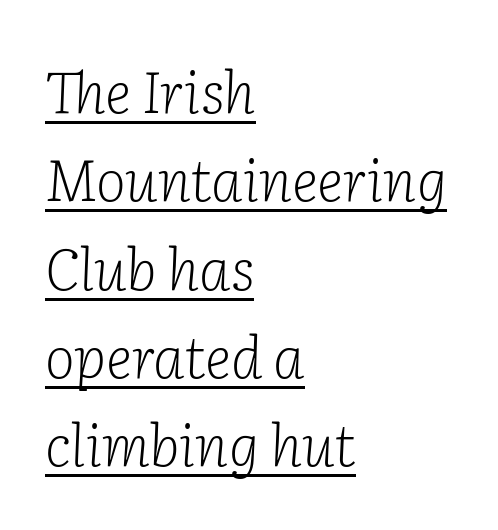
Q: Is the text bold? A: No.
Q: Is the text italic (slanted)? A: Yes, it leans right by about 2 degrees.
Q: Is the typeface a serif or a sans-serif typeface? A: Serif.
Q: Is the text underlined? A: Yes.
Q: How is the paragraph aligned? A: Left-aligned.
Q: Is the spacing between letters normal or unusually wide? A: Normal.
Q: Is the spacing between lines tight, normal or loose? A: Normal.
Q: Width (condensed, normal, or wide)? A: Normal.
Q: Stroke contrast? A: Low.
Q: x-height? A: Medium.
Q: Monospaced? A: No.
